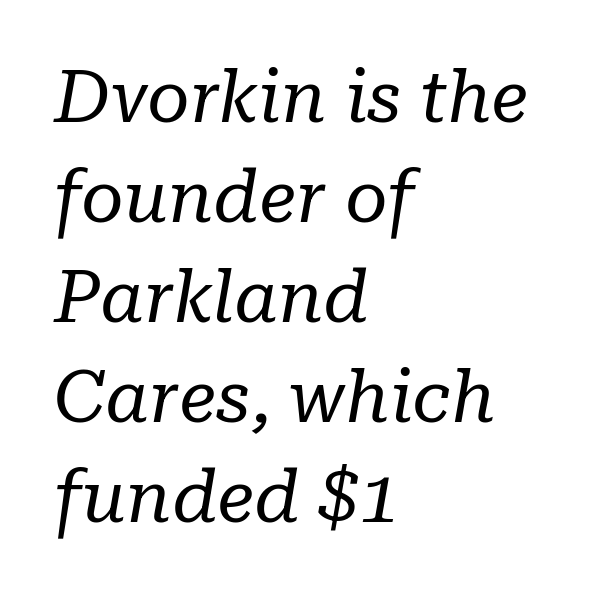
The letters are slanted; this is an italic face. Note the varied advance widths — an 'i' is clearly narrower than an 'm'. The letterforms sit at book weight or below. Descenders hang freely into open space.
